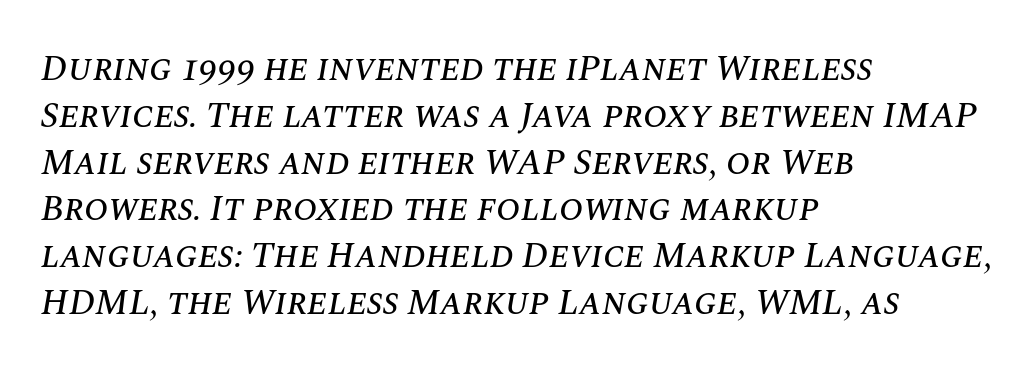
The image shows 36 px text type, italic (leaning right); set left-aligned, normal line spacing (1.3x), normal letter spacing, not underlined; medium stroke contrast and a large x-height.
